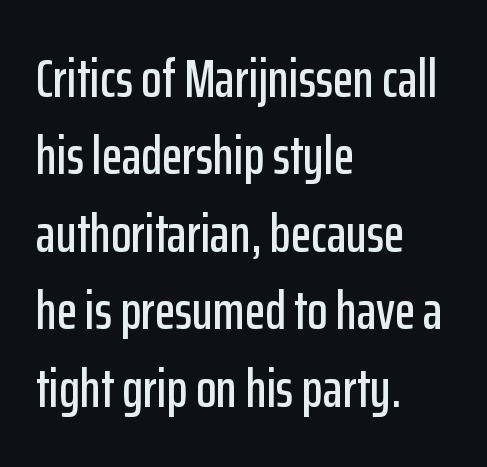
{"serif": "no", "italic": "no", "width": "condensed", "stroke_contrast": "low", "x_height": "medium", "monospaced": "no", "underline": "no", "align": "left", "line_spacing": "normal", "line_spacing_ratio": 1.46, "letter_spacing": "normal", "letter_spacing_em": 0.0, "glyph_px": 53}
